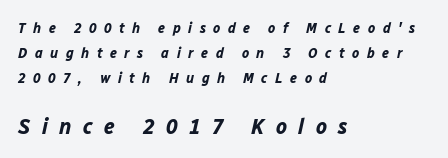
The image shows 23 px bold type, italic (leaning right); set left-aligned, normal line spacing (1.68x), unusually wide letter spacing (+0.5 em), not underlined; the second (bottom) block is 1.53x larger.
